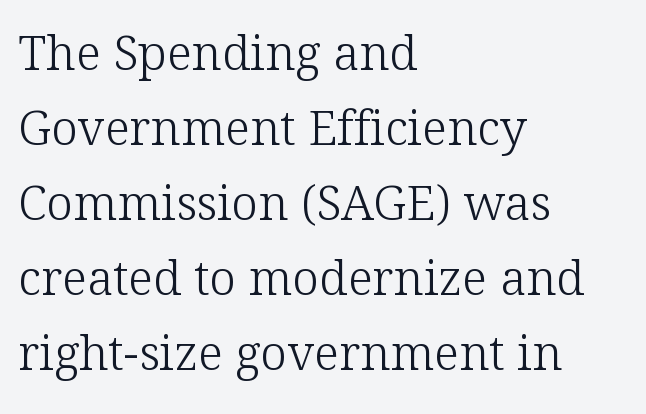
The image shows 48 px light serif type, upright; set left-aligned, normal line spacing (1.56x), normal letter spacing, not underlined; low stroke contrast and a medium x-height.
